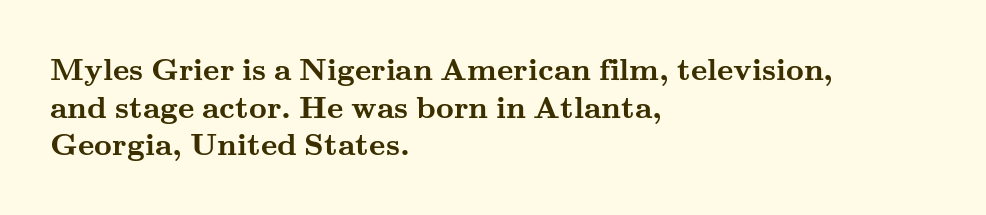
The image shows 31 px semibold, wide serif type, upright; set left-aligned, line spacing 1.21x, normal letter spacing, not underlined; medium stroke contrast and a small x-height.
